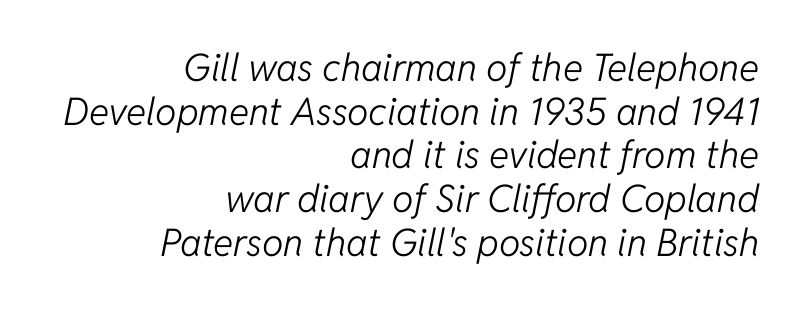
The image shows 38 px light type, italic (leaning right); set right-aligned, tight line spacing (1.15x), normal letter spacing, not underlined; low stroke contrast and a medium x-height.
